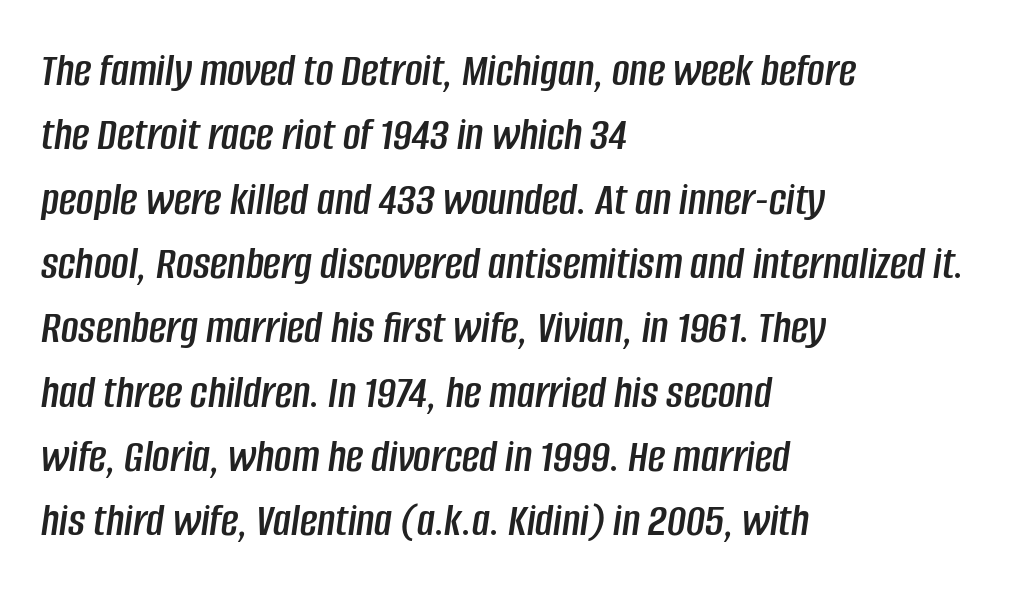
Quick note: italic. Words float on clear page, feet unadorned. The typesetter chose a ragged-right arrangement here. Glyph-to-glyph distance matches everyday printed text. Do the characters align in a grid? No, the font is proportional. Honestly, the row spacing looks completely unremarkable.
